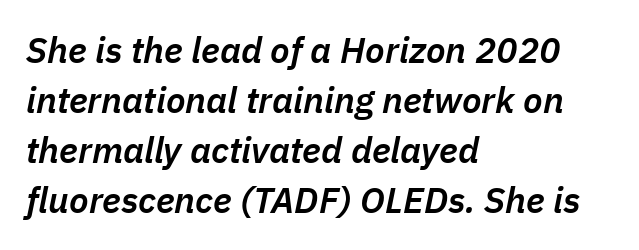
Stroke thickness is moderately raised; the sample reads as semibold. These lines keep a tight, regular rhythm from letter to letter. Would a proofreader flag this as italicized? Yes. Rows of type keep a routine distance in the vertical direction. Which margin do the lines hug? The left one — the right edge is uneven.
